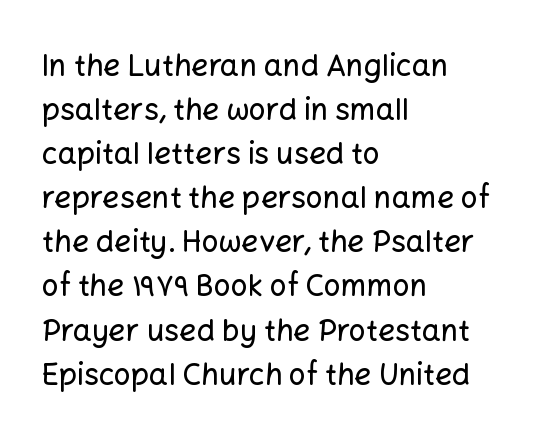
The zone under the glyphs is completely vacant. Nothing unusual about the tracking: characters are spaced as the font intends. Regular leading. Each letter keeps its own natural width here, so spacing adapts to shape.
